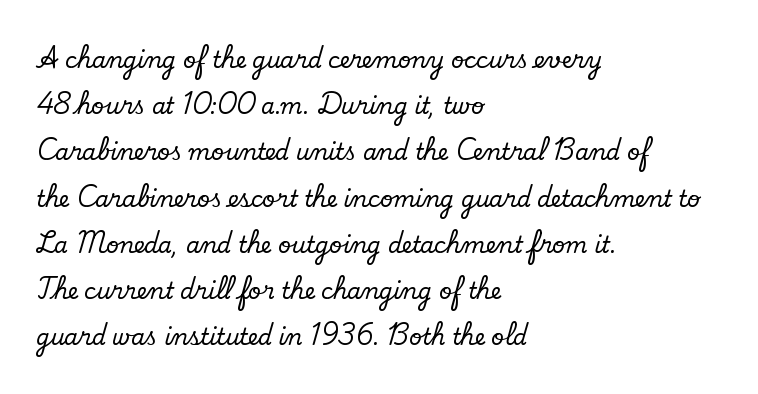
{"underline": "no", "align": "left", "line_spacing": "loose", "line_spacing_ratio": 2.1, "letter_spacing": "normal", "letter_spacing_em": 0.0, "glyph_px": 22}
